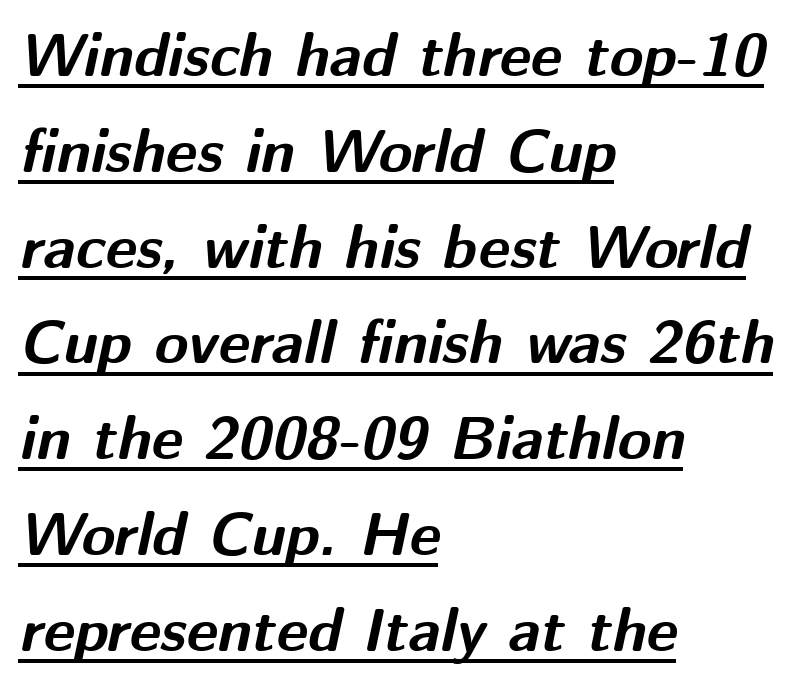
The rendering applies a slant to the glyphs. Normally led — the rows are evenly, conventionally spaced. Think of a printed novel: that variable character pitch is what you see here. The glyphs are accompanied by a horizontal stroke just below them.
